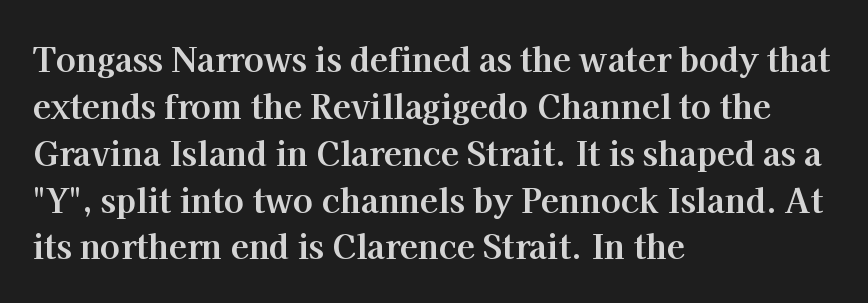
Q: Is the text bold? A: Yes.
Q: Is the text italic (slanted)? A: No, it is upright.
Q: Is the typeface a serif or a sans-serif typeface? A: Serif.
Q: Is the text underlined? A: No.
Q: How is the paragraph aligned? A: Left-aligned.
Q: Is the spacing between letters normal or unusually wide? A: Normal.
Q: Is the spacing between lines tight, normal or loose? A: Normal.
Q: Width (condensed, normal, or wide)? A: Normal.
Q: Stroke contrast? A: High.
Q: x-height? A: Medium.
Q: Monospaced? A: No.
